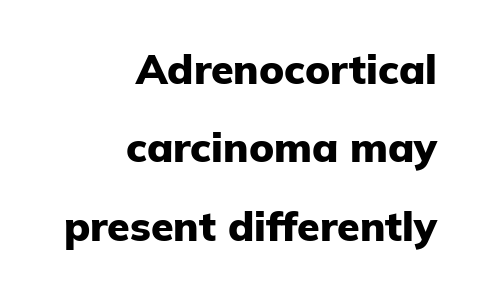
The image shows 41 px heavy sans-serif type, upright; set right-aligned, loose line spacing (1.91x), normal letter spacing, not underlined; low stroke contrast and a medium x-height.
